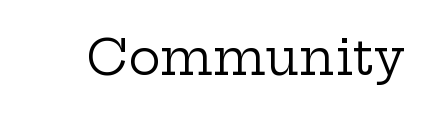
The image shows 49 px regular-weight, wide serif type, upright; set normal letter spacing, not underlined; low stroke contrast and a medium x-height.
